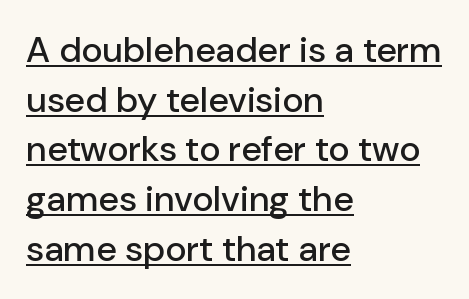
Q: Is the text italic (slanted)? A: No, it is upright.
Q: Is the typeface a serif or a sans-serif typeface? A: Sans-serif.
Q: Is the text underlined? A: Yes.
Q: How is the paragraph aligned? A: Left-aligned.
Q: Is the spacing between letters normal or unusually wide? A: Normal.
Q: Is the spacing between lines tight, normal or loose? A: Normal.
Q: Width (condensed, normal, or wide)? A: Normal.
Q: Stroke contrast? A: Low.
Q: x-height? A: Medium.
Q: Monospaced? A: No.
